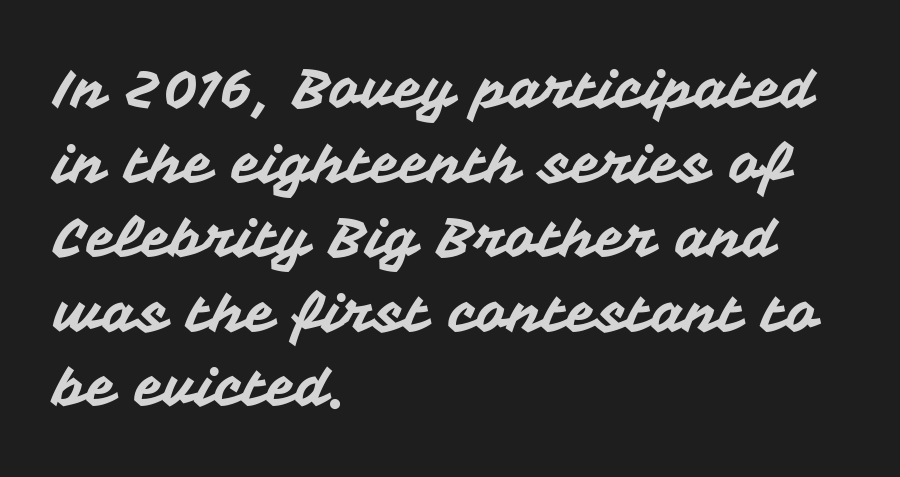
{"serif": "no", "width": "normal", "stroke_contrast": "medium", "x_height": "medium", "monospaced": "no", "underline": "no", "align": "left", "line_spacing": "normal", "line_spacing_ratio": 1.38, "letter_spacing": "normal", "letter_spacing_em": 0.0, "glyph_px": 54}
